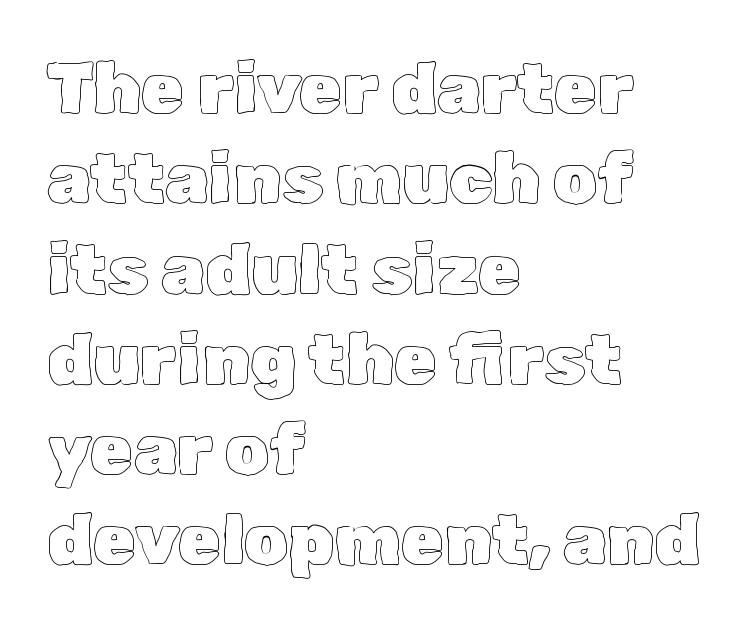
Characters follow at the spacing the type designer built in. Vertical spacing — default. Descenders hang freely into open space. Visually the block forms a straight wall on the left and a jagged coastline on the right. Ascenders rise straight up at ninety degrees.
